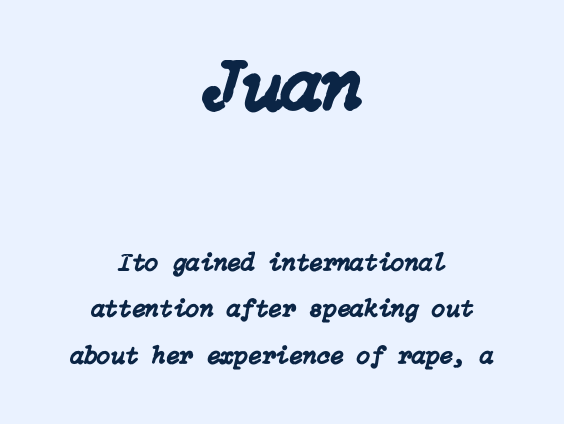
Q: Is the text italic (slanted)? A: Yes, it leans right by about 15 degrees.
Q: Is the text underlined? A: No.
Q: How is the paragraph aligned? A: Centered.
Q: Is the spacing between letters normal or unusually wide? A: Normal.
Q: Which block of text is set in a larger size, the first (top) or the second (bottom)? A: The first (top) one.
Q: Width (condensed, normal, or wide)? A: Normal.
Q: Stroke contrast? A: Low.
Q: x-height? A: Medium.
